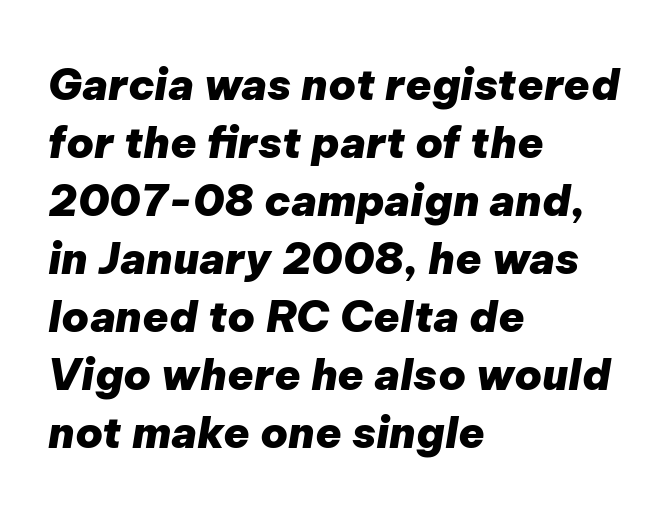
Q: Is the text bold? A: Yes.
Q: Is the text italic (slanted)? A: Yes, it leans right by about 9 degrees.
Q: Is the text underlined? A: No.
Q: How is the paragraph aligned? A: Left-aligned.
Q: Is the spacing between letters normal or unusually wide? A: Normal.
Q: Is the spacing between lines tight, normal or loose? A: Normal.
Q: Width (condensed, normal, or wide)? A: Normal.
Q: Stroke contrast? A: Low.
Q: x-height? A: Medium.
Q: Monospaced? A: No.
